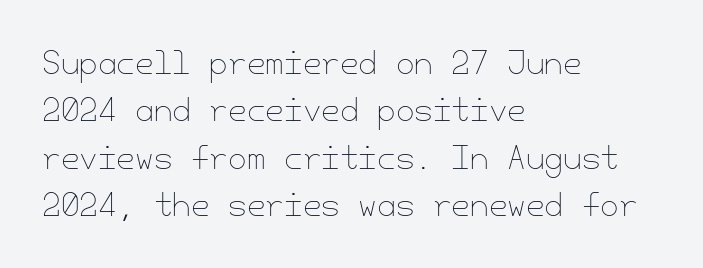
The image shows 30 px thin type, upright; set left-aligned, normal line spacing (1.58x), normal letter spacing, not underlined; low stroke contrast and a small x-height.
